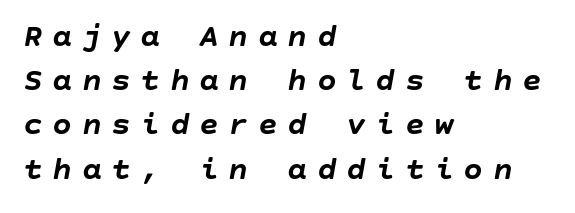
Q: Is the text bold? A: Yes.
Q: Is the text italic (slanted)? A: Yes, it leans right by about 10 degrees.
Q: Is the text underlined? A: No.
Q: How is the paragraph aligned? A: Left-aligned.
Q: Is the spacing between letters normal or unusually wide? A: Unusually wide.
Q: Is the spacing between lines tight, normal or loose? A: Normal.
Q: Width (condensed, normal, or wide)? A: Normal.
Q: Stroke contrast? A: Low.
Q: x-height? A: Large.
